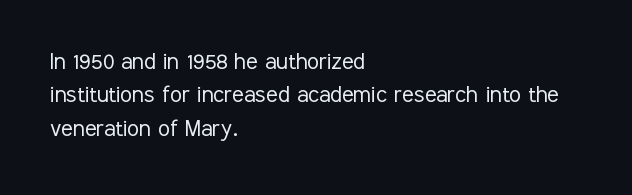
No letter is thick-stroked: the sample isn't bold. This rendering leaves character spacing at its baseline value. A bare baseline throughout the passage. Line beginnings align vertically; line endings do not. This sample uses an upright cut, with every glyph sitting square on the baseline.
